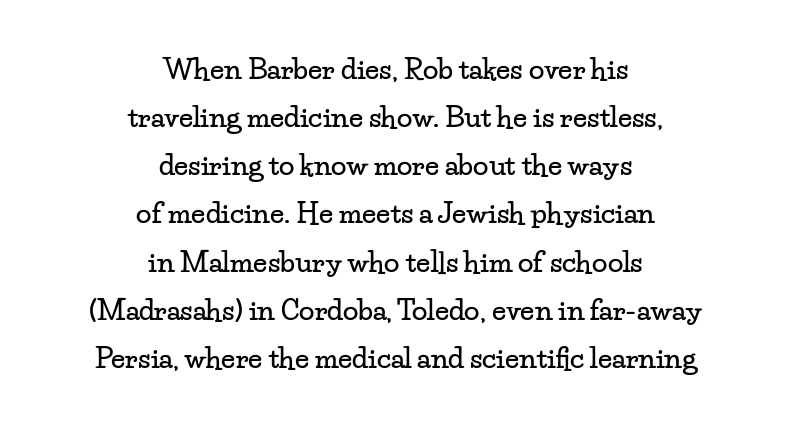
Check under the words: just untouched page. These lines keep a tight, regular rhythm from letter to letter. The characters display serif detailing at their extremities. Which margin do the lines hug? Neither — every line sits in the middle. The face used here is proportionally spaced, like ordinary book or web type. Italic: no, the glyphs are upright roman.
